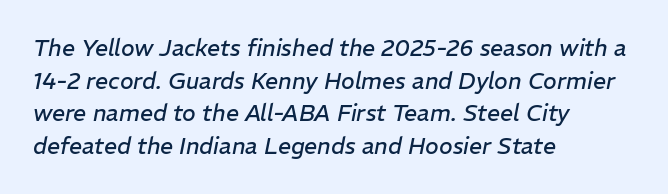
Is the stroke heavy? The answer is a plain regular-or-lighter. The whole block is typeset with a tilt. Check the space under the baseline: it is left empty. Interline gaps are of average width in this sample.
